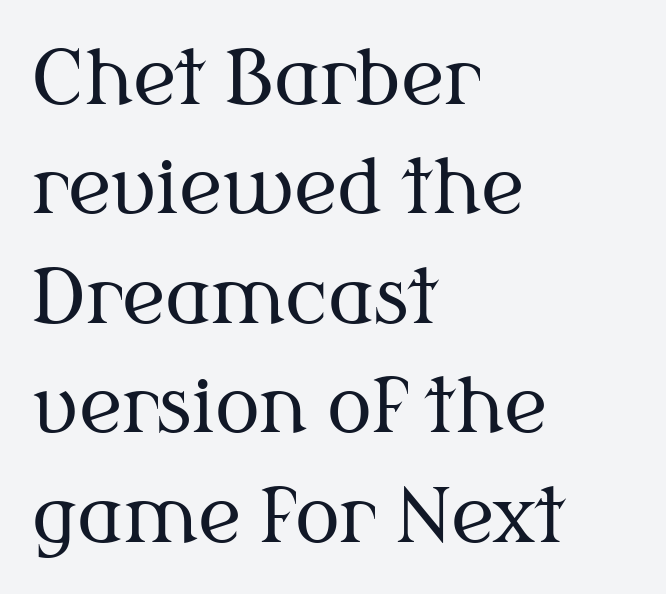
{"serif": "yes", "italic": "no", "bold": "no", "weight": "regular", "width": "normal", "stroke_contrast": "medium", "x_height": "medium", "monospaced": "no", "underline": "no", "align": "left", "line_spacing": "normal", "line_spacing_ratio": 1.46, "letter_spacing": "normal", "letter_spacing_em": 0.0, "glyph_px": 75}
